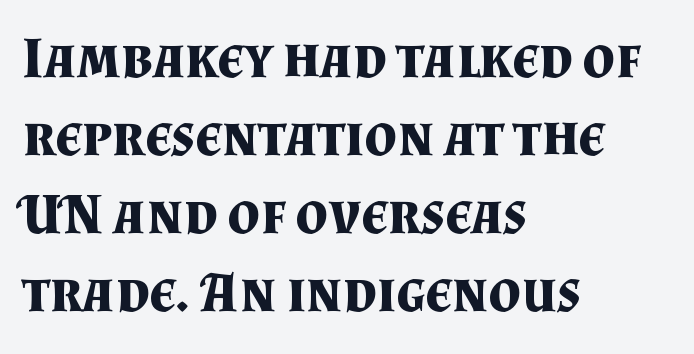
Q: Is the text bold? A: Yes.
Q: Is the text italic (slanted)? A: No, it is upright.
Q: Is the typeface a serif or a sans-serif typeface? A: Serif.
Q: Is the text underlined? A: No.
Q: How is the paragraph aligned? A: Left-aligned.
Q: Is the spacing between letters normal or unusually wide? A: Normal.
Q: Is the spacing between lines tight, normal or loose? A: Normal.
Q: Width (condensed, normal, or wide)? A: Normal.
Q: Stroke contrast? A: Medium.
Q: x-height? A: Small.
Q: Monospaced? A: No.
